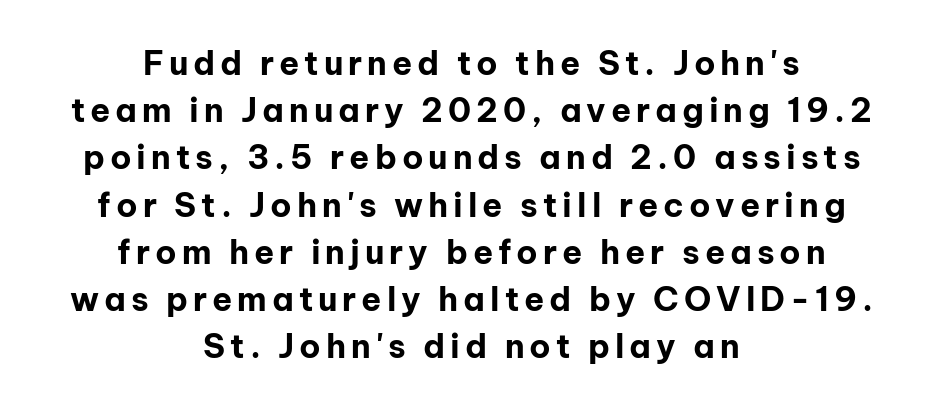
Q: Is the text bold? A: Yes.
Q: Is the text italic (slanted)? A: No, it is upright.
Q: Is the typeface a serif or a sans-serif typeface? A: Sans-serif.
Q: Is the text underlined? A: No.
Q: How is the paragraph aligned? A: Centered.
Q: Is the spacing between lines tight, normal or loose? A: Normal.
Q: Width (condensed, normal, or wide)? A: Normal.
Q: Stroke contrast? A: Low.
Q: x-height? A: Medium.
Q: Monospaced? A: No.
